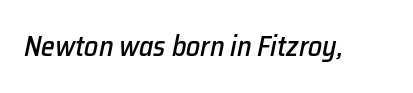
Nobody drew a line under any word here. These lines are rendered in a variable-pitch font. Does the lettering tilt? It does — this is italic. Between one letter and the next there's only the usual sliver of space.
